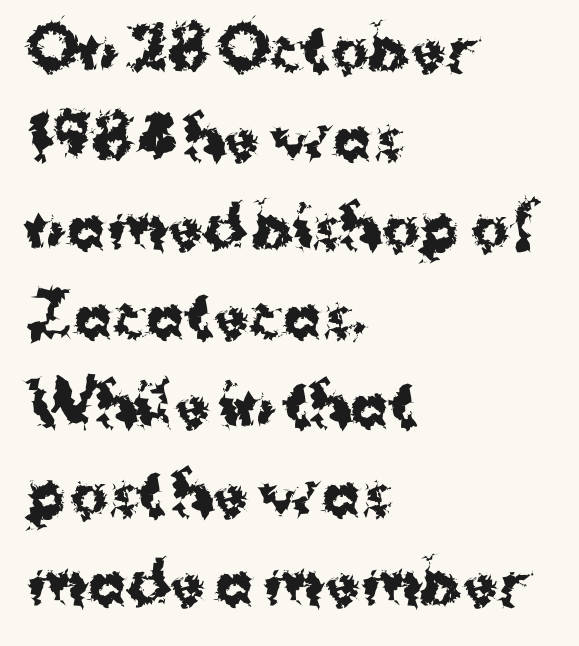
Q: Is the text bold? A: Yes.
Q: Is the text italic (slanted)? A: No, it is upright.
Q: Is the typeface a serif or a sans-serif typeface? A: Sans-serif.
Q: Is the text underlined? A: No.
Q: How is the paragraph aligned? A: Left-aligned.
Q: Is the spacing between letters normal or unusually wide? A: Normal.
Q: Is the spacing between lines tight, normal or loose? A: Normal.
Q: Width (condensed, normal, or wide)? A: Normal.
Q: Stroke contrast? A: Medium.
Q: x-height? A: Medium.
Q: Monospaced? A: No.
